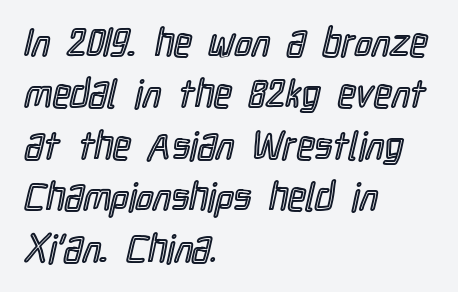
{"width": "condensed", "x_height": "medium", "monospaced": "no", "underline": "no", "align": "left", "line_spacing": "normal", "line_spacing_ratio": 1.32, "letter_spacing": "normal", "letter_spacing_em": 0.0, "glyph_px": 39}
